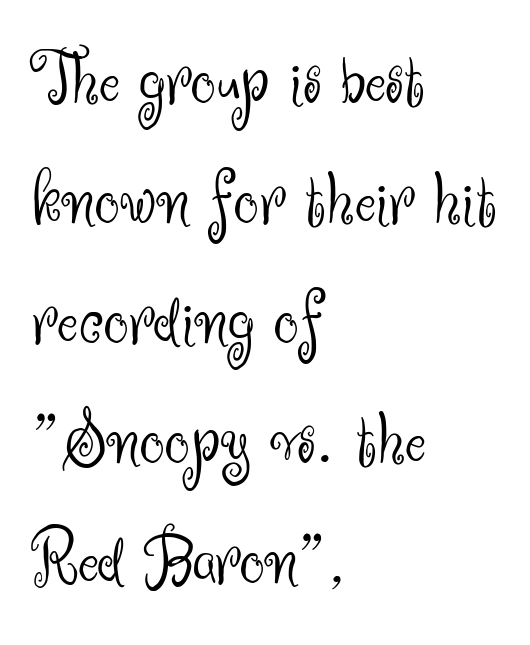
When letters stand straight like this, we call the style roman or upright. The space directly below the letters is spotless. Observe the absence of serifs on each vertical stroke in this sample. The lines in this sample share a left origin and differ only in where they stop.
